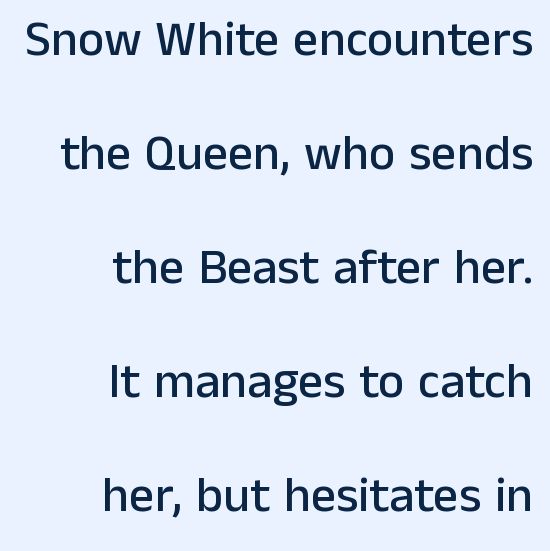
{"serif": "no", "italic": "no", "width": "normal", "stroke_contrast": "low", "x_height": "medium", "monospaced": "no", "underline": "no", "align": "right", "line_spacing": "loose", "line_spacing_ratio": 2.28, "letter_spacing": "normal", "letter_spacing_em": 0.0, "glyph_px": 50}
